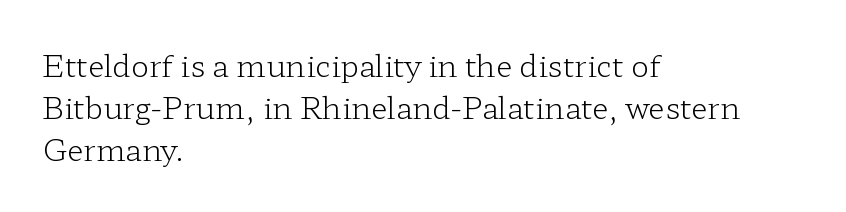
Q: Is the text bold? A: No.
Q: Is the text italic (slanted)? A: No, it is upright.
Q: Is the typeface a serif or a sans-serif typeface? A: Serif.
Q: Is the text underlined? A: No.
Q: How is the paragraph aligned? A: Left-aligned.
Q: Is the spacing between letters normal or unusually wide? A: Normal.
Q: Is the spacing between lines tight, normal or loose? A: Normal.
Q: Width (condensed, normal, or wide)? A: Wide.
Q: Stroke contrast? A: Low.
Q: x-height? A: Medium.
Q: Monospaced? A: No.
